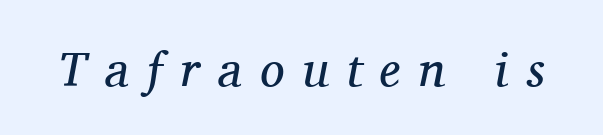
The image shows 49 px regular-weight serif type, italic (leaning right); set unusually wide letter spacing (+0.37 em), not underlined; medium stroke contrast and a medium x-height.
